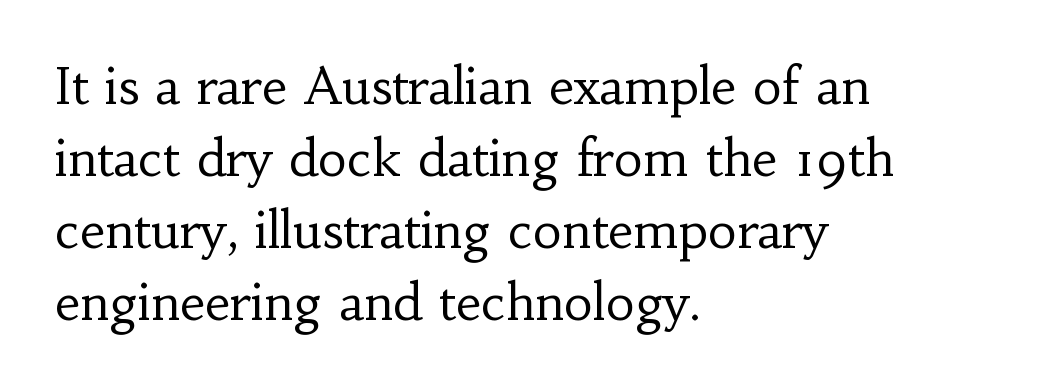
The image shows 50 px regular-weight serif type, upright; set left-aligned, normal line spacing (1.44x), normal letter spacing, not underlined; low stroke contrast and a small x-height.
